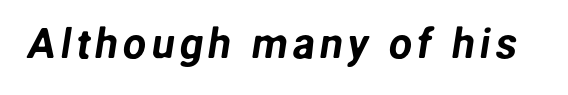
A clean baseline with only descenders dipping below it. Spacing verdict: proportional, widths tailored to each character. The text was rendered using a sans face with plain stroke endings.
